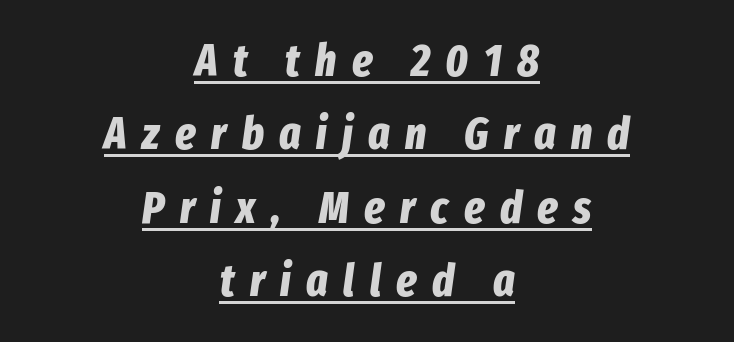
The passage shown stacks its lines at a standard gap. Loose tracking; the words dissolve into strings of separated letters. Does the weight exceed regular? Yes, all the way to bold. The typography opts for an oblique posture over an upright one. Underlined type. Which margin do the lines hug? Neither — every line sits in the middle.
